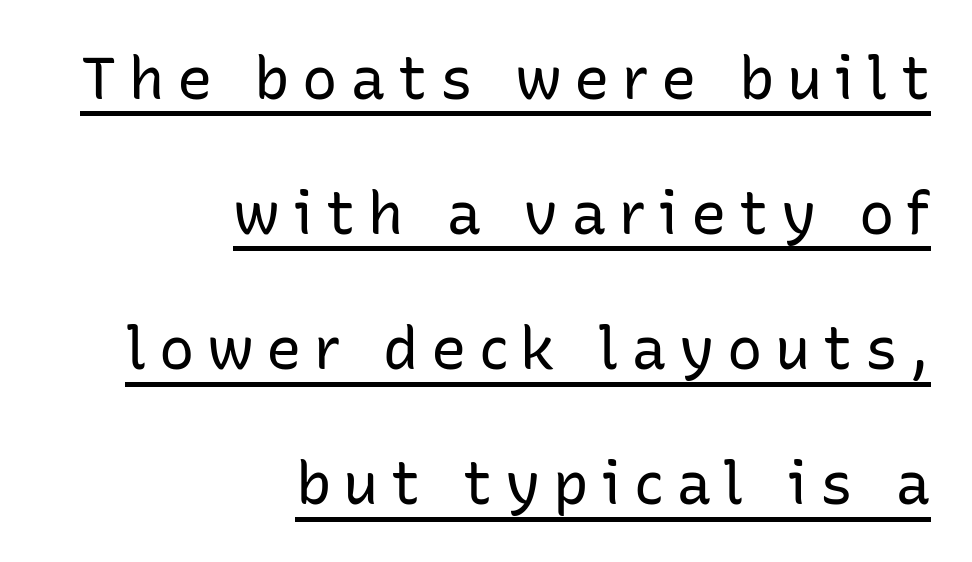
The image shows 59 px regular-weight sans-serif type, upright; set right-aligned, loose line spacing (2.29x), unusually wide letter spacing (+0.21 em), underlined; low stroke contrast and a medium x-height.
